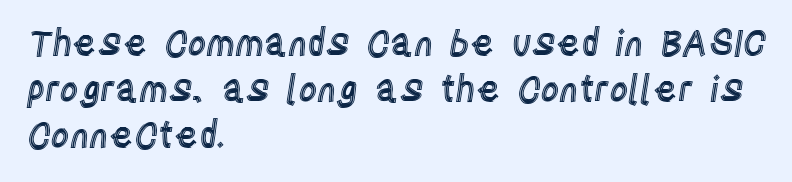
Q: Is the text italic (slanted)? A: Yes.
Q: Is the text underlined? A: No.
Q: How is the paragraph aligned? A: Left-aligned.
Q: Is the spacing between letters normal or unusually wide? A: Normal.
Q: Is the spacing between lines tight, normal or loose? A: Normal.
Q: Width (condensed, normal, or wide)? A: Condensed.
Q: x-height? A: Large.
Q: Monospaced? A: No.
